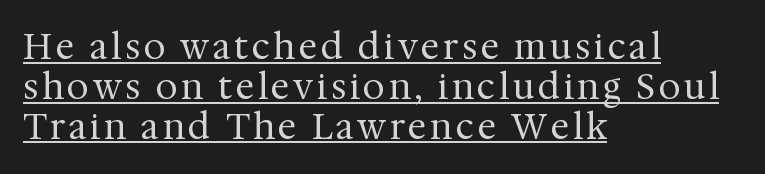
The image shows 35 px regular-weight serif type, upright; set left-aligned, tight line spacing (1.14x), underlined; medium stroke contrast and a medium x-height.
